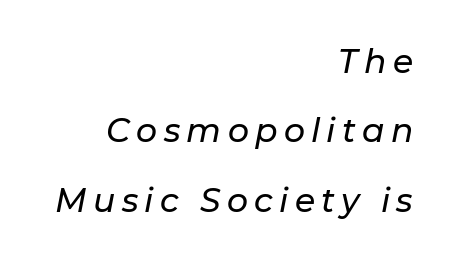
The image shows 33 px text type, italic (leaning right); set right-aligned, loose line spacing (2.1x), not underlined; low stroke contrast and a medium x-height.
